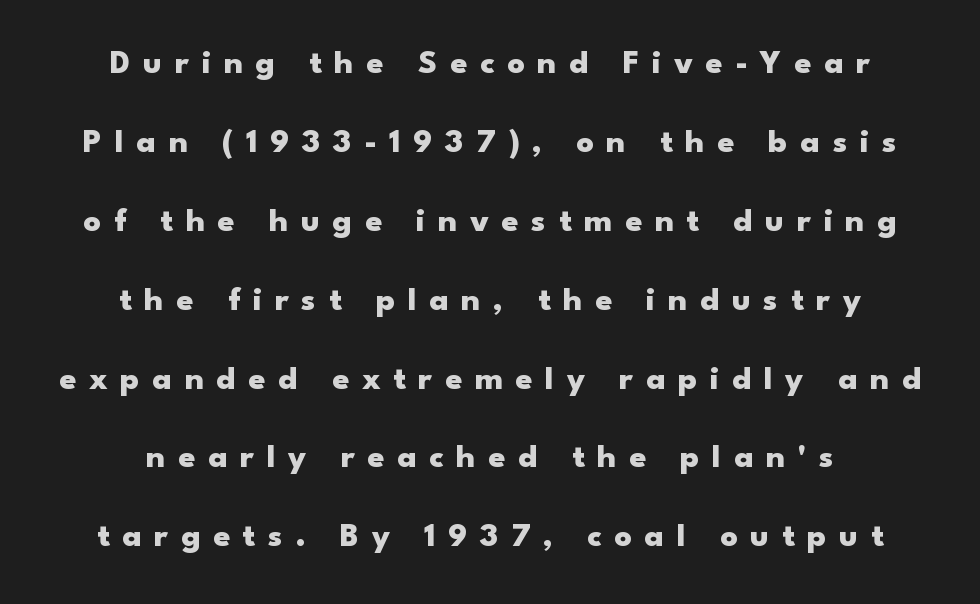
Q: Is the text bold? A: Yes.
Q: Is the text italic (slanted)? A: No, it is upright.
Q: Is the typeface a serif or a sans-serif typeface? A: Sans-serif.
Q: Is the text underlined? A: No.
Q: How is the paragraph aligned? A: Centered.
Q: Is the spacing between letters normal or unusually wide? A: Unusually wide.
Q: Is the spacing between lines tight, normal or loose? A: Loose.
Q: Width (condensed, normal, or wide)? A: Wide.
Q: Stroke contrast? A: Low.
Q: x-height? A: Small.
Q: Monospaced? A: No.
